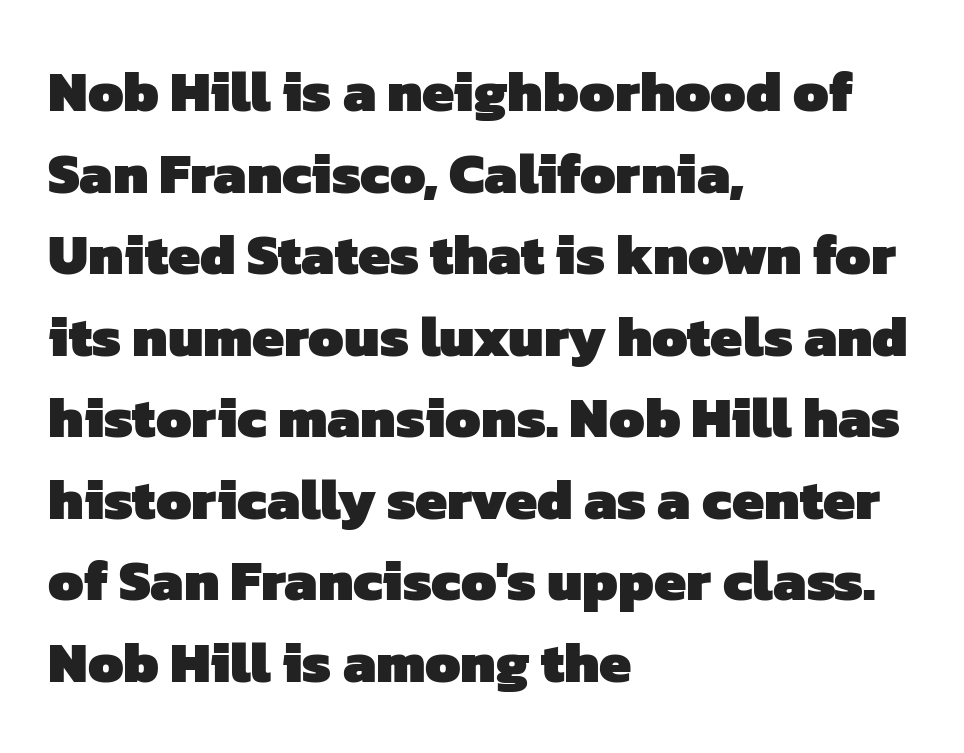
{"serif": "no", "bold": "yes", "weight": "heavy", "width": "normal", "stroke_contrast": "low", "x_height": "medium", "monospaced": "no", "underline": "no", "align": "left", "line_spacing": "normal", "line_spacing_ratio": 1.43, "letter_spacing": "normal", "letter_spacing_em": 0.0, "glyph_px": 57}
